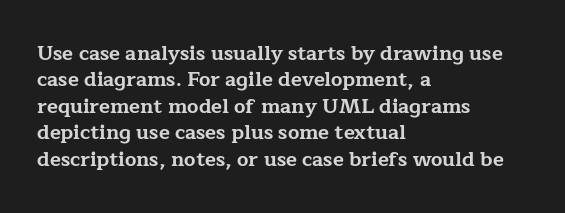
{"italic": "no", "bold": "yes", "underline": "no", "align": "left", "line_spacing": "normal", "line_spacing_ratio": 1.32, "letter_spacing": "normal", "letter_spacing_em": 0.0, "glyph_px": 20}
